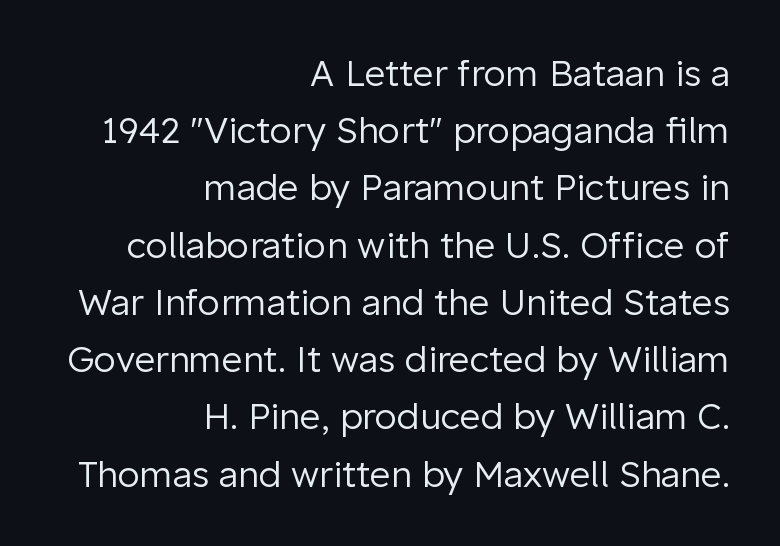
Interline gaps are of average width in this sample. The specimen omits any rule beneath the text block's lines. Think of a printed novel: that variable character pitch is what you see here. Notice how the passage keeps a crisp vertical edge on the right only. Is this a sans? Yes — the strokes have no serifs.
